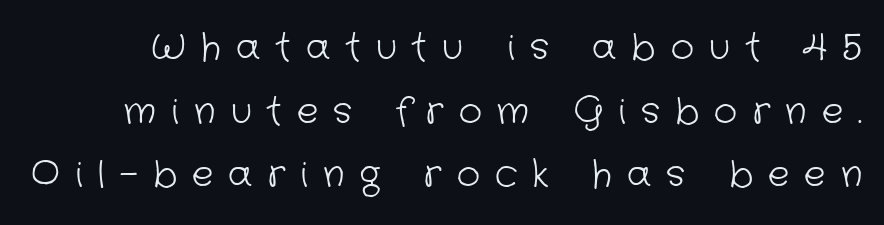
The weight tops out at a normal text grade. There is plenty of visible air inserted between adjacent glyphs. The font family rendered here belongs to the sans-serif group. Bare-footed words on every line. Spacing verdict: proportional, widths tailored to each character.
